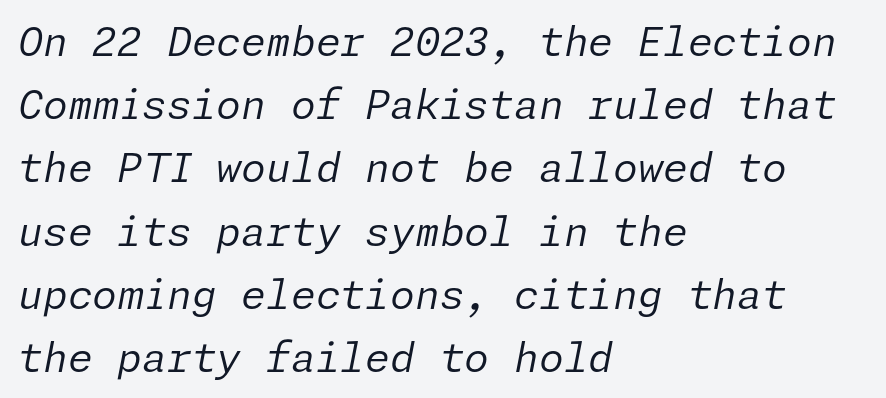
Clear beneath every line of the passage. The specimen reads as italic at a glance. A student would call this left alignment; a typographer would say flush left, rag right. No letter is thick-stroked: the sample isn't bold.
